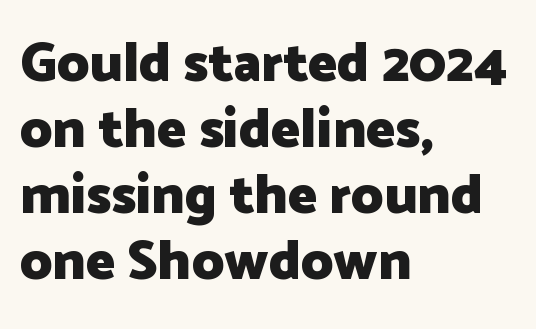
The image shows 55 px heavy sans-serif type, upright; set left-aligned, line spacing 1.2x, normal letter spacing, not underlined; low stroke contrast and a medium x-height.
